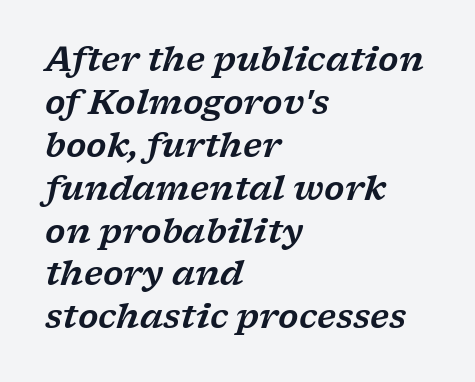
Q: Is the text italic (slanted)? A: Yes, it leans right by about 17 degrees.
Q: Is the typeface a serif or a sans-serif typeface? A: Serif.
Q: Is the text underlined? A: No.
Q: How is the paragraph aligned? A: Left-aligned.
Q: Is the spacing between letters normal or unusually wide? A: Normal.
Q: Is the spacing between lines tight, normal or loose? A: Normal.
Q: Width (condensed, normal, or wide)? A: Wide.
Q: Stroke contrast? A: Low.
Q: x-height? A: Medium.
Q: Monospaced? A: No.
